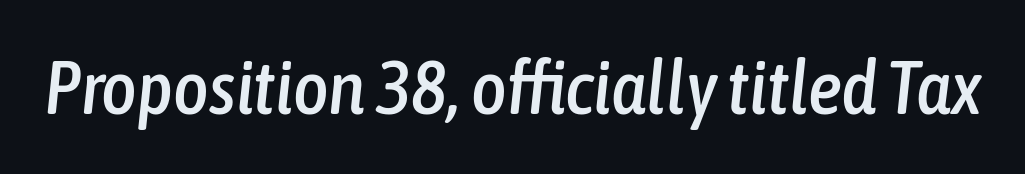
{"italic": "yes", "lean": "right", "slant_degrees": 6, "width": "condensed", "stroke_contrast": "low", "x_height": "medium", "monospaced": "no", "underline": "no", "letter_spacing": "normal", "letter_spacing_em": 0.0, "glyph_px": 76}
